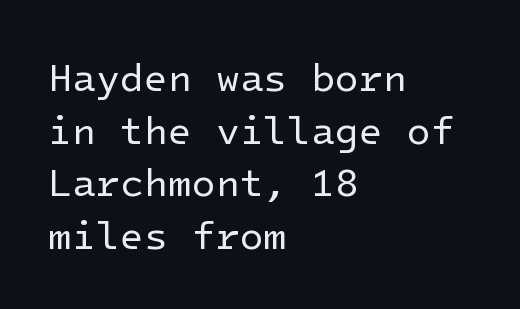
There is no visible air inserted between adjacent glyphs. A quiet, ordinary-to-light weight characterises the typeface. The passage shown stacks its lines at a standard gap. The typeface chosen for these lines omits serifs.
